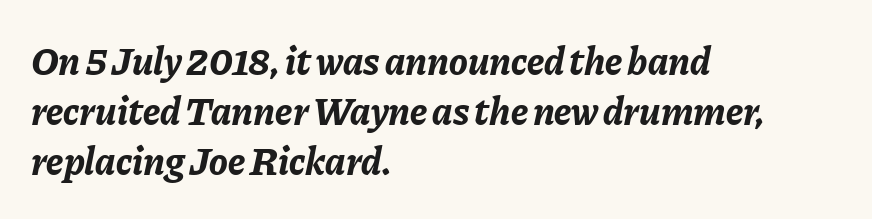
Is the type bold? Yes — the strokes are clearly thick and heavy. Think of a printed novel: that variable character pitch is what you see here. These lines are set flush left with a ragged right edge. These lines sit exactly where default settings would place them. Decoration check: the copy has no underline. Compared with typical body copy, the letter spacing here is the same.
